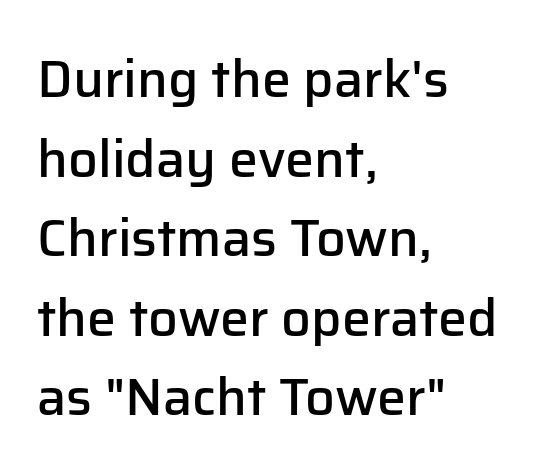
The rendering uses a moderate line-height, typical for paragraphs. These lines carry some extra weight — a demibold, not a full bold. Vertical strokes here are truly vertical. This sample has the flowing, uneven cadence of proportional lettering. Is this a sans? Yes — the strokes have no serifs. Only glyphs here, with clear space below each row.
